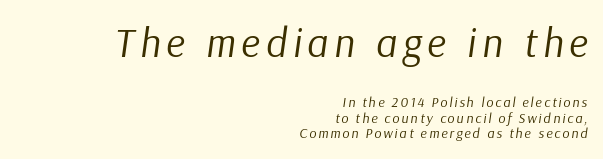
The image shows 41 px regular-weight type, italic (leaning right); set right-aligned, tight line spacing (1.09x), not underlined; the first (top) block is 2.93x larger; low stroke contrast and a medium x-height.
